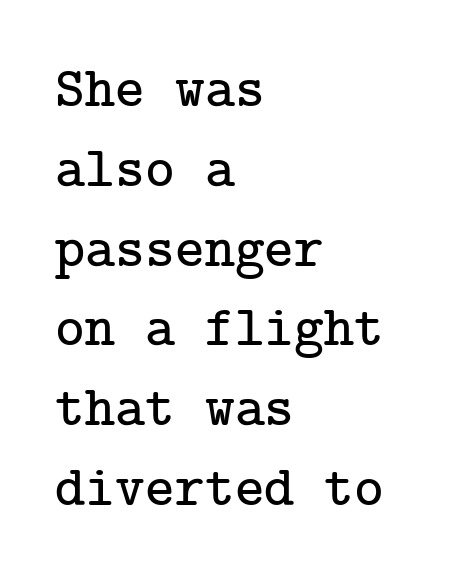
The image shows 57 px serif type, upright; set left-aligned, normal line spacing (1.4x), normal letter spacing, not underlined; low stroke contrast and a medium x-height.
